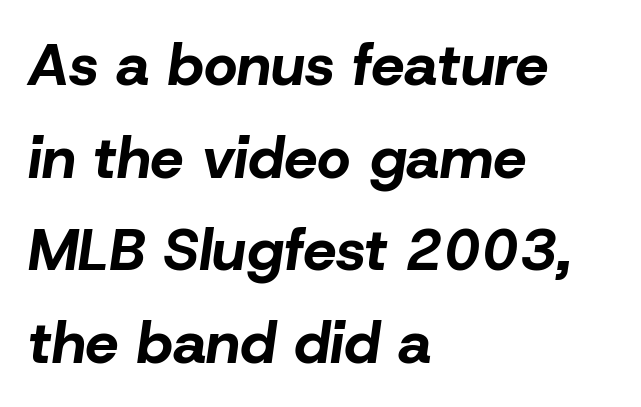
Proportional: the letters do not fall into vertical columns. Students, note that the glyphs here touch the page at normal intervals. Check the space under the baseline: it is left empty. Italic? Definitely — the glyphs are oblique.
